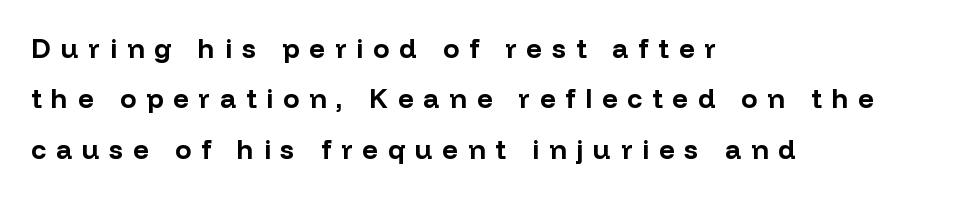
{"italic": "no", "bold": "yes", "underline": "no", "align": "left", "line_spacing_ratio": 1.87, "letter_spacing": "wide", "letter_spacing_em": 0.37, "glyph_px": 27}
